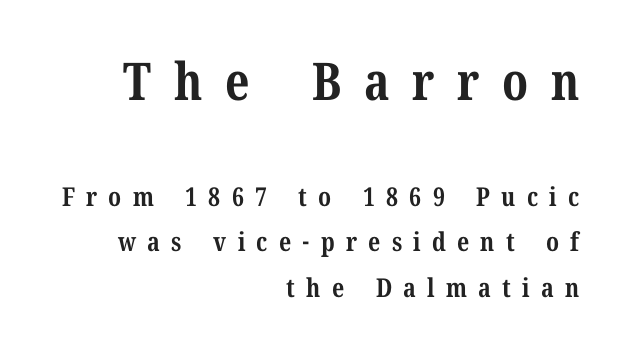
{"serif": "yes", "italic": "no", "bold": "yes", "weight": "bold", "width": "normal", "stroke_contrast": "medium", "x_height": "medium", "monospaced": "no", "underline": "no", "align": "right", "line_spacing_ratio": 1.74, "letter_spacing": "wide", "letter_spacing_em": 0.43, "larger_block": "first", "size_ratio": 2.0, "glyph_px": 52}
